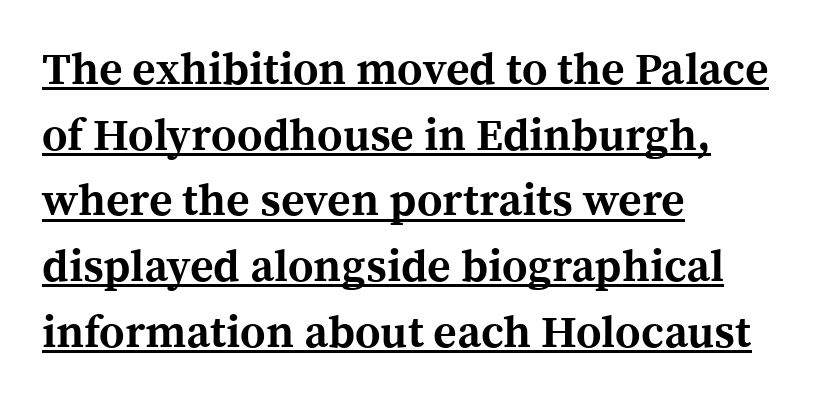
{"serif": "yes", "italic": "no", "bold": "yes", "weight": "bold", "width": "normal", "x_height": "medium", "monospaced": "no", "underline": "yes", "align": "left", "line_spacing": "normal", "line_spacing_ratio": 1.46, "letter_spacing": "normal", "letter_spacing_em": 0.0, "glyph_px": 45}
